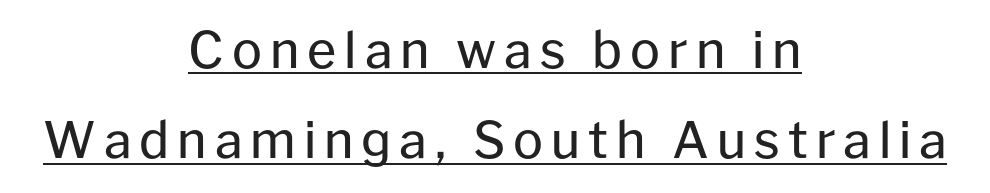
{"serif": "no", "italic": "no", "bold": "no", "weight": "regular", "width": "normal", "stroke_contrast": "low", "x_height": "medium", "monospaced": "no", "underline": "yes", "align": "center", "line_spacing_ratio": 1.81, "glyph_px": 50}
